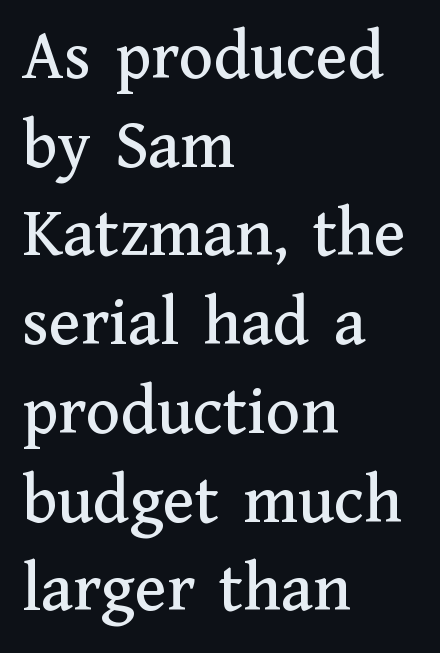
The image shows 71 px serif type, upright; set left-aligned, normal line spacing (1.25x), normal letter spacing, not underlined; medium stroke contrast and a medium x-height.
